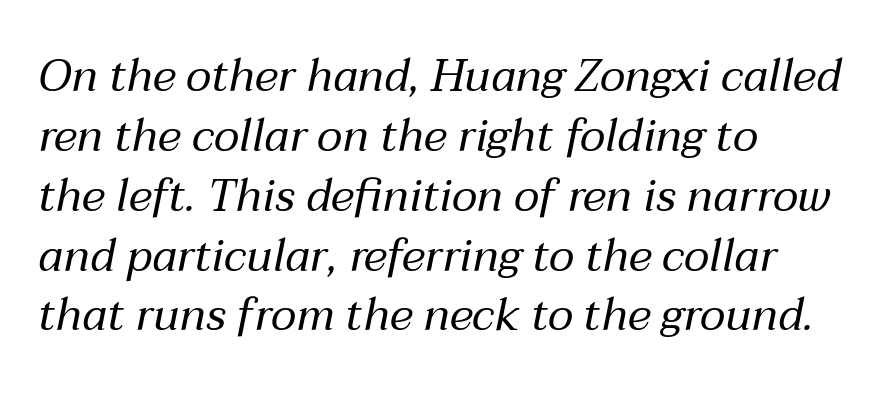
{"italic": "yes", "lean": "right", "slant_degrees": 12, "bold": "no", "weight": "regular", "width": "normal", "stroke_contrast": "medium", "x_height": "medium", "monospaced": "no", "underline": "no", "align": "left", "line_spacing": "normal", "line_spacing_ratio": 1.33, "letter_spacing": "normal", "letter_spacing_em": 0.0, "glyph_px": 45}
